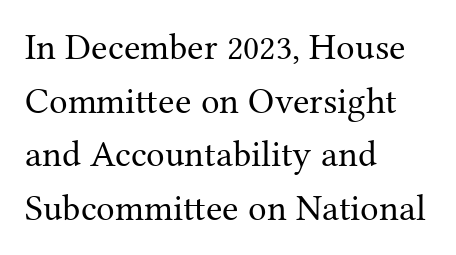
{"serif": "yes", "italic": "no", "bold": "no", "weight": "regular", "width": "normal", "stroke_contrast": "medium", "x_height": "medium", "monospaced": "no", "underline": "no", "align": "left", "line_spacing": "normal", "line_spacing_ratio": 1.45, "letter_spacing": "normal", "letter_spacing_em": 0.0, "glyph_px": 37}
